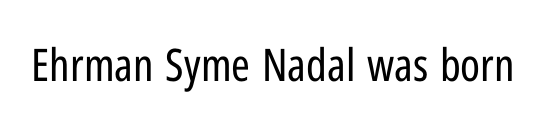
The image shows 45 px regular-weight, condensed sans-serif type, upright; set normal letter spacing, not underlined; low stroke contrast and a medium x-height.
